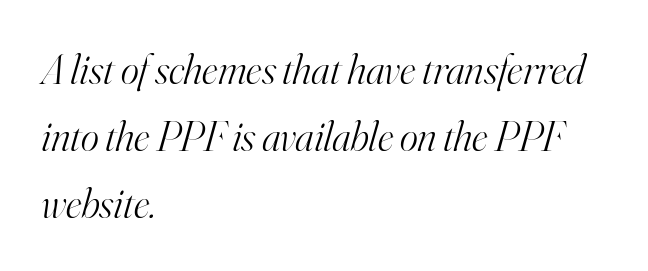
The image shows 43 px light serif type, italic (leaning right); set left-aligned, normal line spacing (1.56x), normal letter spacing, not underlined; high stroke contrast and a small x-height.
